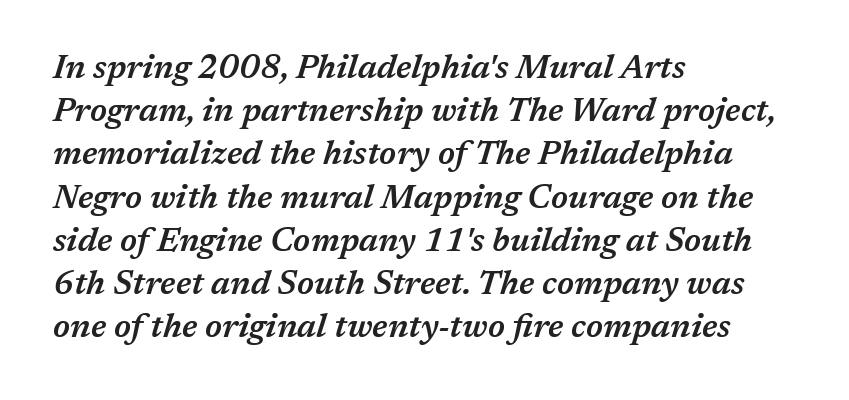
{"italic": "yes", "lean": "right", "slant_degrees": 17, "bold": "semi", "weight": "semibold", "width": "normal", "stroke_contrast": "medium", "x_height": "medium", "monospaced": "no", "underline": "no", "align": "left", "line_spacing": "normal", "line_spacing_ratio": 1.31, "letter_spacing": "normal", "letter_spacing_em": 0.0, "glyph_px": 33}
